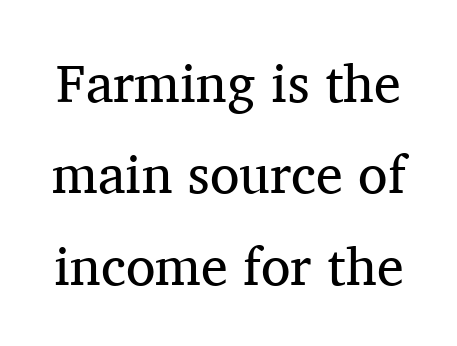
Q: Is the text bold? A: No.
Q: Is the text italic (slanted)? A: No, it is upright.
Q: Is the typeface a serif or a sans-serif typeface? A: Serif.
Q: Is the text underlined? A: No.
Q: Is the spacing between letters normal or unusually wide? A: Normal.
Q: Is the spacing between lines tight, normal or loose? A: Normal.
Q: Width (condensed, normal, or wide)? A: Normal.
Q: Stroke contrast? A: Medium.
Q: x-height? A: Medium.
Q: Monospaced? A: No.
